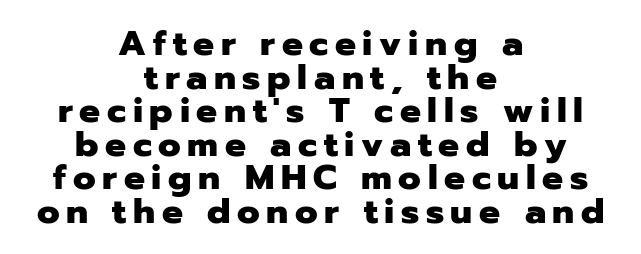
Q: Is the text bold? A: Yes.
Q: Is the text italic (slanted)? A: No, it is upright.
Q: Is the typeface a serif or a sans-serif typeface? A: Sans-serif.
Q: Is the text underlined? A: No.
Q: How is the paragraph aligned? A: Centered.
Q: Is the spacing between lines tight, normal or loose? A: Tight.
Q: Width (condensed, normal, or wide)? A: Normal.
Q: Stroke contrast? A: Low.
Q: x-height? A: Medium.
Q: Monospaced? A: No.
